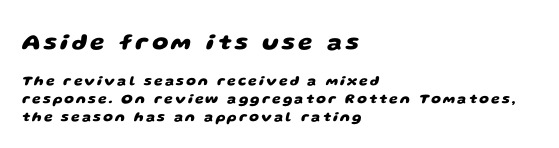
These lines sit exactly where default settings would place them. Honestly, there is no underline to notice here at all. These lines carry a lot of weight — the face is fully bold. The paragraph shown leans on its left margin. Type size steps down from the first block to the second.
